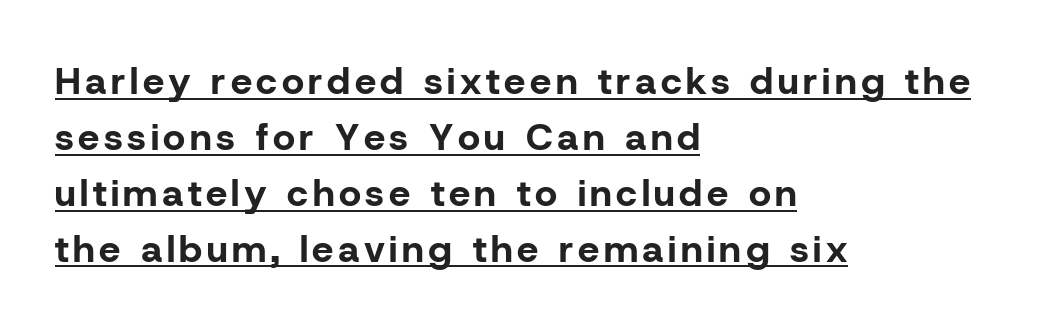
Leading: standard. This sample uses a sans-serif face. The rendering uses a bold face; every stroke is thick and dark. Honestly, the underline is the first thing you notice here. Character widths vary here, with narrow letters taking less room than wide ones. Rendered with straight, roman letterforms.
